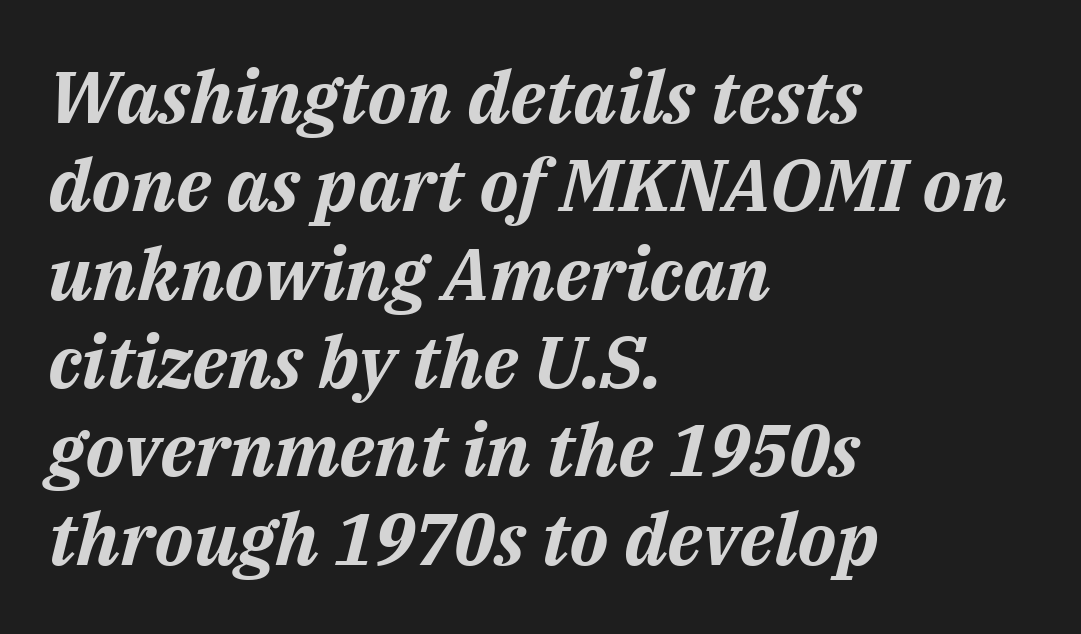
{"italic": "yes", "lean": "right", "slant_degrees": 14, "bold": "yes", "weight": "bold", "width": "normal", "stroke_contrast": "medium", "x_height": "medium", "monospaced": "no", "underline": "no", "align": "left", "line_spacing_ratio": 1.21, "letter_spacing": "normal", "letter_spacing_em": 0.0, "glyph_px": 73}
